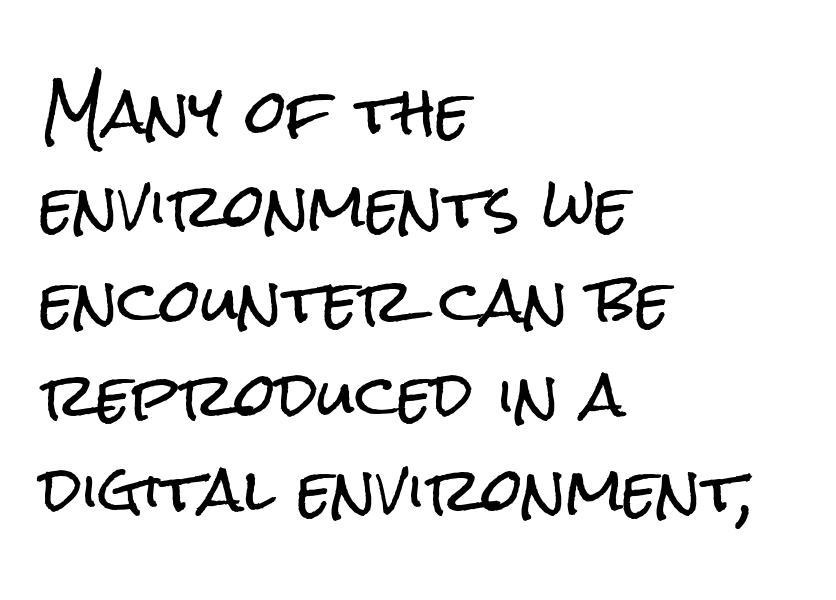
Q: Is the text italic (slanted)? A: No, it is upright.
Q: Is the typeface a serif or a sans-serif typeface? A: Sans-serif.
Q: Is the text underlined? A: No.
Q: How is the paragraph aligned? A: Left-aligned.
Q: Is the spacing between letters normal or unusually wide? A: Normal.
Q: Is the spacing between lines tight, normal or loose? A: Normal.
Q: Width (condensed, normal, or wide)? A: Condensed.
Q: Stroke contrast? A: Low.
Q: x-height? A: Medium.
Q: Monospaced? A: No.
